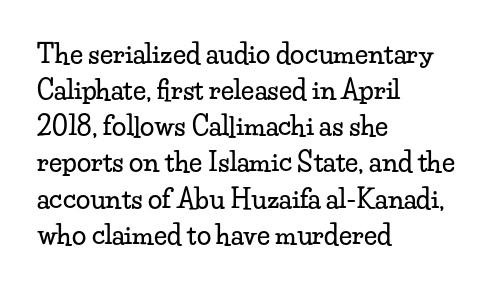
A typesetter would mark this as roman, not italic. Every row of glyphs begins at an identical x-position on the left. Descenders are the only things crossing below the line. Horizontal bands of white between lines are of average thickness.
